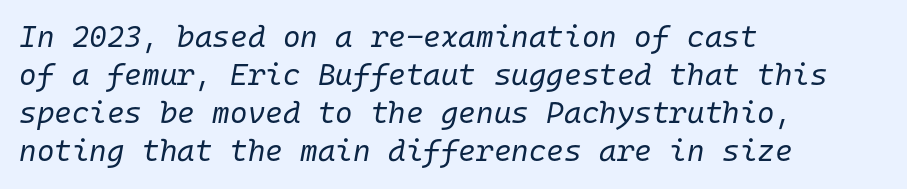
The image shows 30 px regular-weight type, italic (leaning right), monospaced; set left-aligned, normal line spacing (1.27x), normal letter spacing, not underlined; low stroke contrast and a medium x-height.
